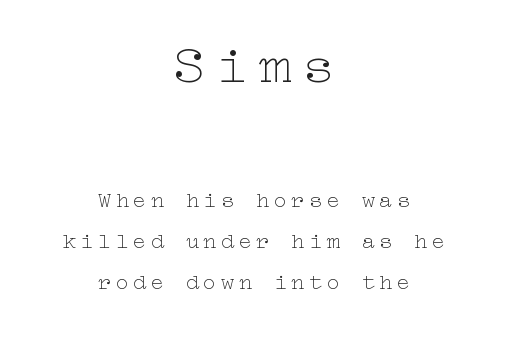
Q: Is the text bold? A: No.
Q: Is the text italic (slanted)? A: No, it is upright.
Q: Is the text underlined? A: No.
Q: How is the paragraph aligned? A: Centered.
Q: Is the spacing between letters normal or unusually wide? A: Unusually wide.
Q: Which block of text is set in a larger size, the first (top) or the second (bottom)? A: The first (top) one.
Q: Width (condensed, normal, or wide)? A: Wide.
Q: Stroke contrast? A: Low.
Q: x-height? A: Medium.
